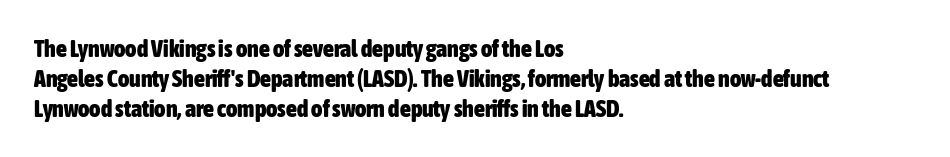
{"italic": "no", "bold": "yes", "underline": "no", "align": "left", "line_spacing_ratio": 1.24, "letter_spacing": "normal", "letter_spacing_em": 0.0, "glyph_px": 24}
